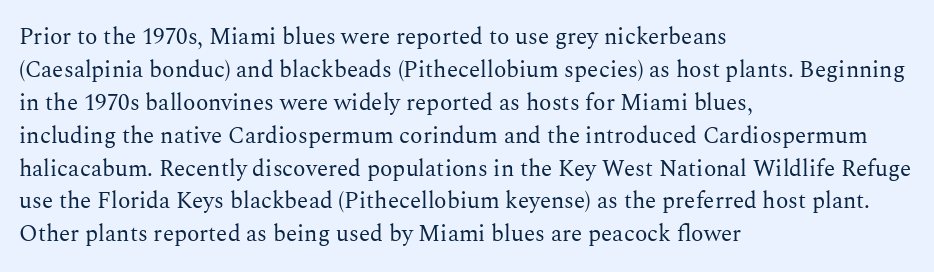
Honestly, the row spacing looks completely unremarkable. Caption: face not bold, strokes unweighted. Posture: vertical. This rendering features lettering with no underline. The setting favours the left margin, as ordinary paragraphs usually do.
